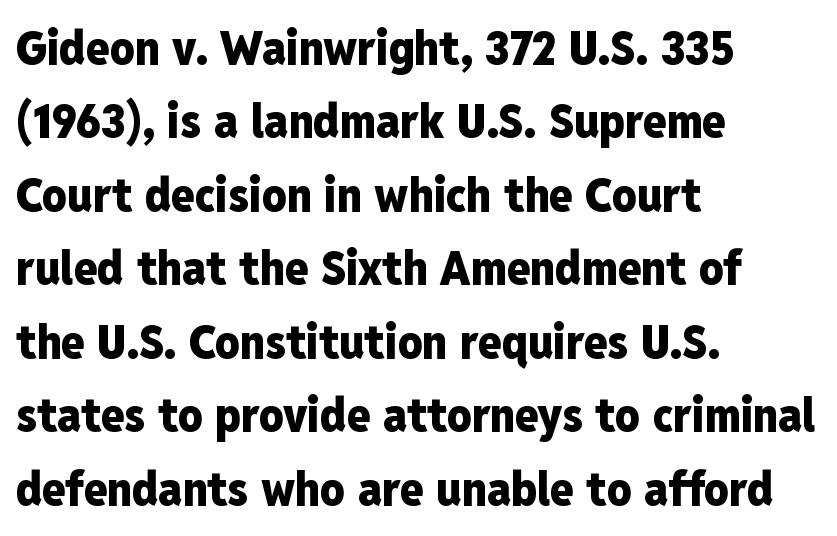
Q: Is the text bold? A: Yes.
Q: Is the text italic (slanted)? A: No, it is upright.
Q: Is the typeface a serif or a sans-serif typeface? A: Sans-serif.
Q: Is the text underlined? A: No.
Q: How is the paragraph aligned? A: Left-aligned.
Q: Is the spacing between letters normal or unusually wide? A: Normal.
Q: Is the spacing between lines tight, normal or loose? A: Normal.
Q: Width (condensed, normal, or wide)? A: Condensed.
Q: Stroke contrast? A: Low.
Q: x-height? A: Medium.
Q: Monospaced? A: No.
